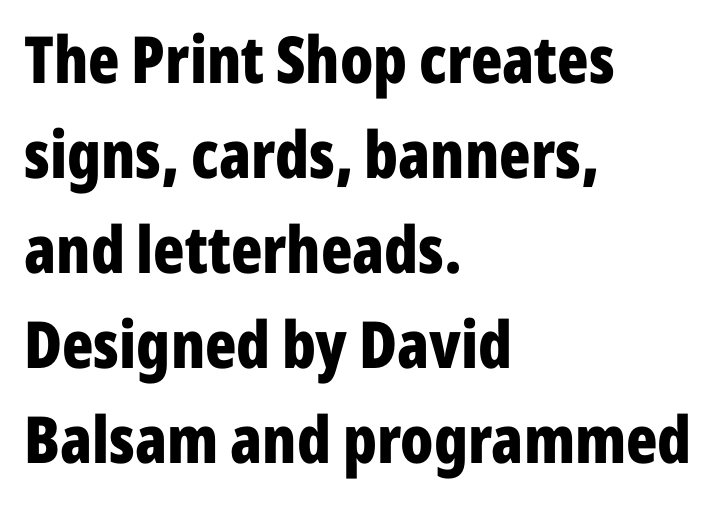
The face used here is proportionally spaced, like ordinary book or web type. Do the letters lean? They stand straight. The glyphs in this specimen are sans serif. Plain, unruled lines of type. Caption: standard tracking, unaltered.
